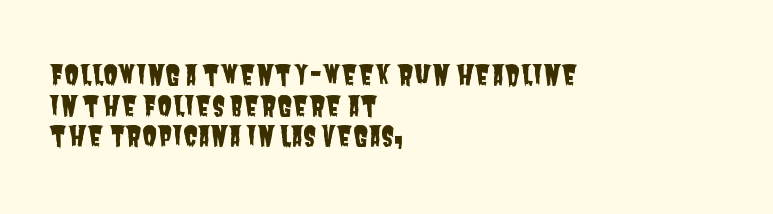
The image shows 27 px text type; set left-aligned, tight line spacing (1.13x), normal letter spacing, not underlined.
